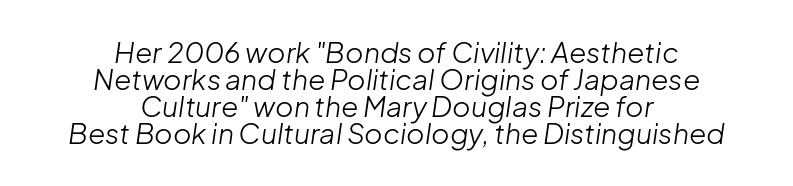
Q: Is the text bold? A: No.
Q: Is the text italic (slanted)? A: Yes, it leans right by about 8 degrees.
Q: Is the text underlined? A: No.
Q: How is the paragraph aligned? A: Centered.
Q: Is the spacing between letters normal or unusually wide? A: Normal.
Q: Is the spacing between lines tight, normal or loose? A: Tight.
Q: Width (condensed, normal, or wide)? A: Normal.
Q: Stroke contrast? A: Low.
Q: x-height? A: Medium.
Q: Monospaced? A: No.
